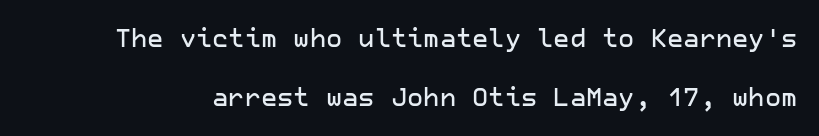
{"italic": "no", "underline": "no", "line_spacing": "loose", "line_spacing_ratio": 2.35, "letter_spacing": "normal", "letter_spacing_em": 0.0, "glyph_px": 25}
